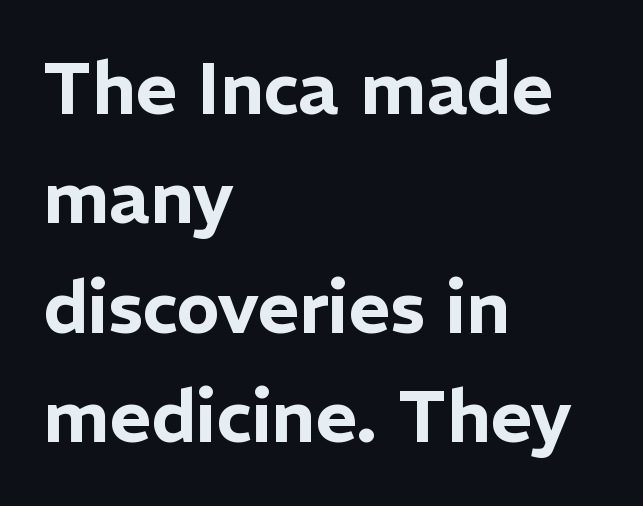
Q: Is the text italic (slanted)? A: No, it is upright.
Q: Is the typeface a serif or a sans-serif typeface? A: Sans-serif.
Q: Is the text underlined? A: No.
Q: How is the paragraph aligned? A: Left-aligned.
Q: Is the spacing between letters normal or unusually wide? A: Normal.
Q: Is the spacing between lines tight, normal or loose? A: Normal.
Q: Width (condensed, normal, or wide)? A: Normal.
Q: Stroke contrast? A: Low.
Q: x-height? A: Medium.
Q: Monospaced? A: No.
